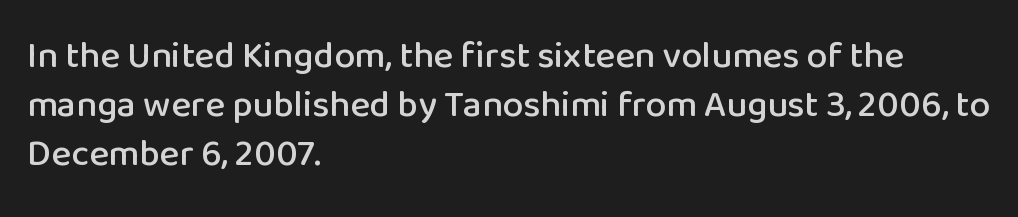
{"serif": "no", "italic": "no", "width": "normal", "stroke_contrast": "low", "x_height": "medium", "monospaced": "no", "underline": "no", "align": "left", "line_spacing": "normal", "line_spacing_ratio": 1.33, "letter_spacing": "normal", "letter_spacing_em": 0.0, "glyph_px": 37}
